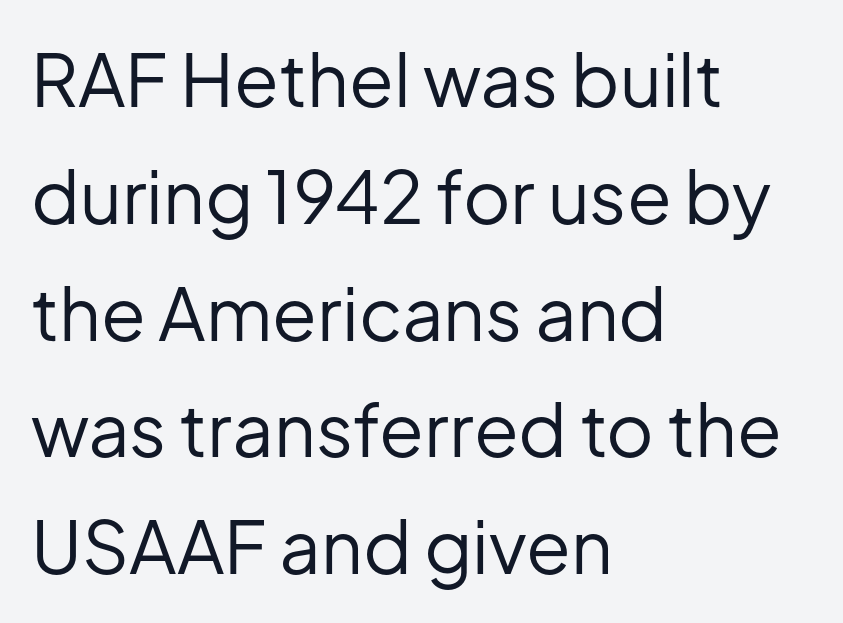
The image shows 73 px regular-weight sans-serif type, upright; set left-aligned, normal line spacing (1.6x), normal letter spacing, not underlined; low stroke contrast and a medium x-height.
